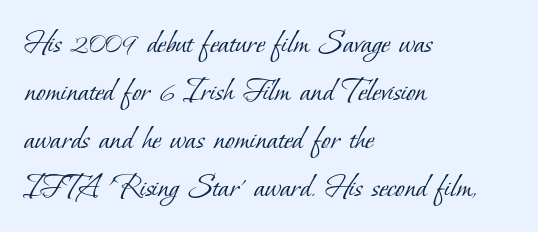
Q: Is the text bold? A: No.
Q: Is the typeface a serif or a sans-serif typeface? A: Serif.
Q: Is the text underlined? A: No.
Q: How is the paragraph aligned? A: Left-aligned.
Q: Is the spacing between letters normal or unusually wide? A: Normal.
Q: Is the spacing between lines tight, normal or loose? A: Normal.
Q: Width (condensed, normal, or wide)? A: Normal.
Q: Stroke contrast? A: Low.
Q: x-height? A: Small.
Q: Monospaced? A: No.
